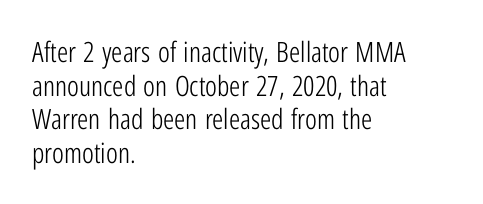
{"serif": "no", "italic": "no", "bold": "no", "weight": "light", "width": "condensed", "stroke_contrast": "low", "x_height": "medium", "monospaced": "no", "underline": "no", "align": "left", "line_spacing_ratio": 1.2, "letter_spacing": "normal", "letter_spacing_em": 0.0, "glyph_px": 28}
